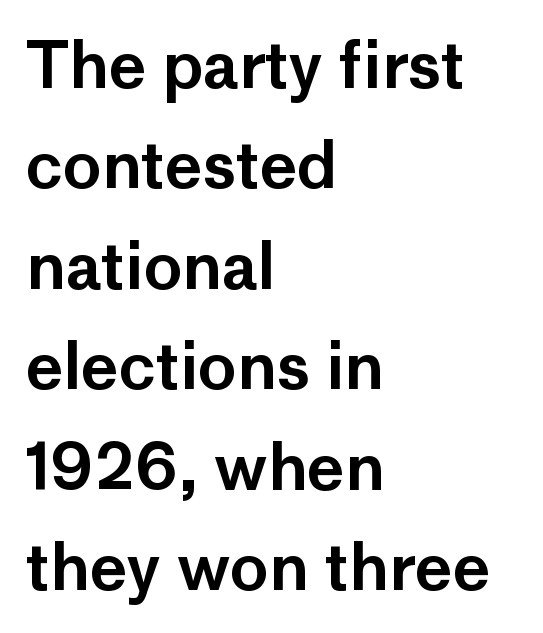
Q: Is the text italic (slanted)? A: No, it is upright.
Q: Is the typeface a serif or a sans-serif typeface? A: Sans-serif.
Q: Is the text underlined? A: No.
Q: How is the paragraph aligned? A: Left-aligned.
Q: Is the spacing between letters normal or unusually wide? A: Normal.
Q: Is the spacing between lines tight, normal or loose? A: Normal.
Q: Width (condensed, normal, or wide)? A: Normal.
Q: Stroke contrast? A: Low.
Q: x-height? A: Medium.
Q: Monospaced? A: No.
